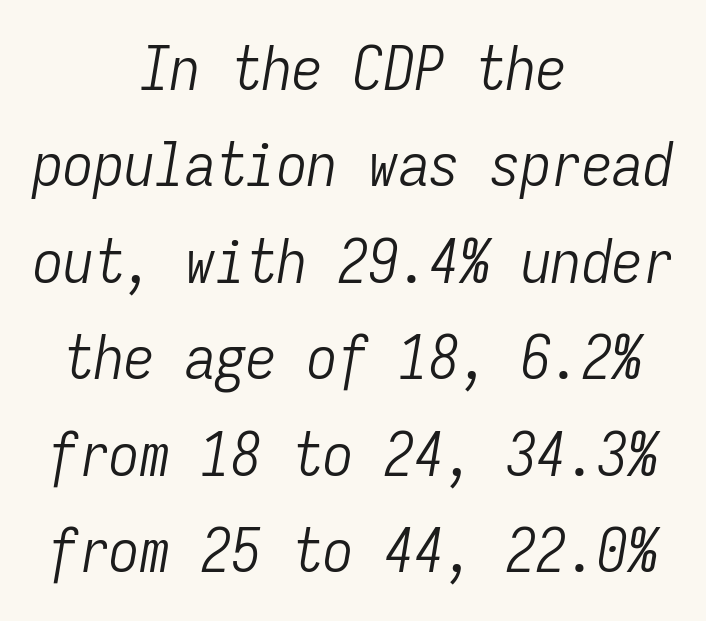
{"italic": "yes", "lean": "right", "slant_degrees": 9, "bold": "no", "weight": "light", "width": "condensed", "stroke_contrast": "low", "x_height": "medium", "monospaced": "yes", "underline": "no", "align": "center", "line_spacing": "normal", "line_spacing_ratio": 1.58, "letter_spacing": "normal", "letter_spacing_em": 0.0, "glyph_px": 61}
